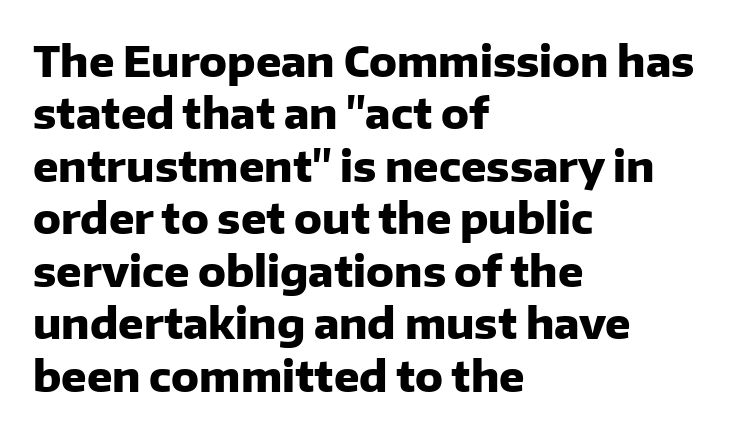
The image shows 42 px heavy sans-serif type, upright; set left-aligned, normal line spacing (1.25x), normal letter spacing, not underlined; low stroke contrast and a medium x-height.
